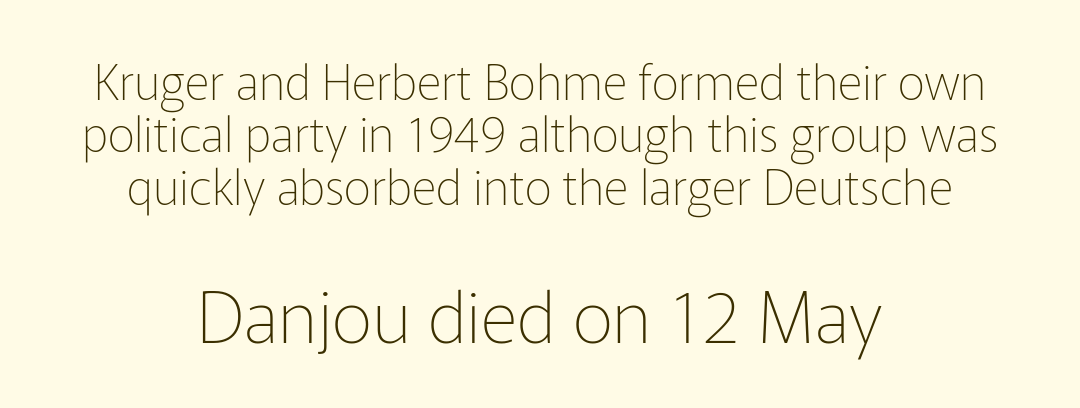
{"serif": "no", "italic": "no", "bold": "no", "weight": "thin", "width": "normal", "stroke_contrast": "low", "x_height": "medium", "monospaced": "no", "underline": "no", "align": "center", "line_spacing": "tight", "line_spacing_ratio": 1.09, "letter_spacing": "normal", "letter_spacing_em": 0.0, "larger_block": "second", "size_ratio": 1.5, "glyph_px": 72}
